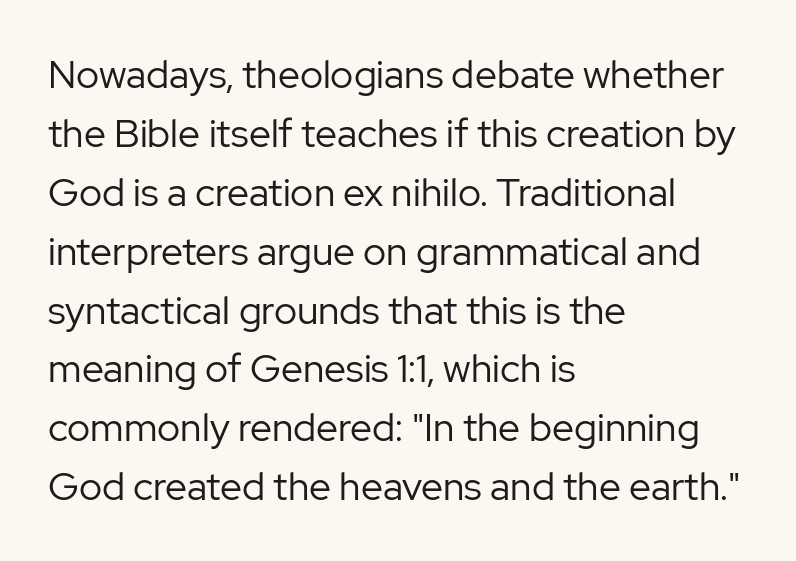
The image shows 39 px regular-weight sans-serif type, upright; set left-aligned, normal line spacing (1.51x), normal letter spacing, not underlined; low stroke contrast and a medium x-height.
